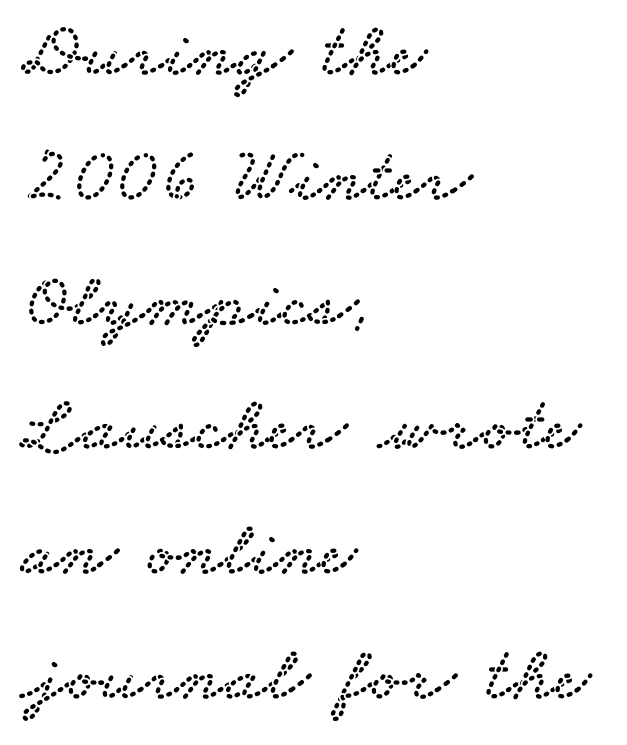
{"serif": "yes", "width": "wide", "stroke_contrast": "low", "x_height": "small", "monospaced": "no", "underline": "no", "align": "left", "line_spacing": "normal", "line_spacing_ratio": 1.6, "letter_spacing": "normal", "letter_spacing_em": 0.0, "glyph_px": 78}
